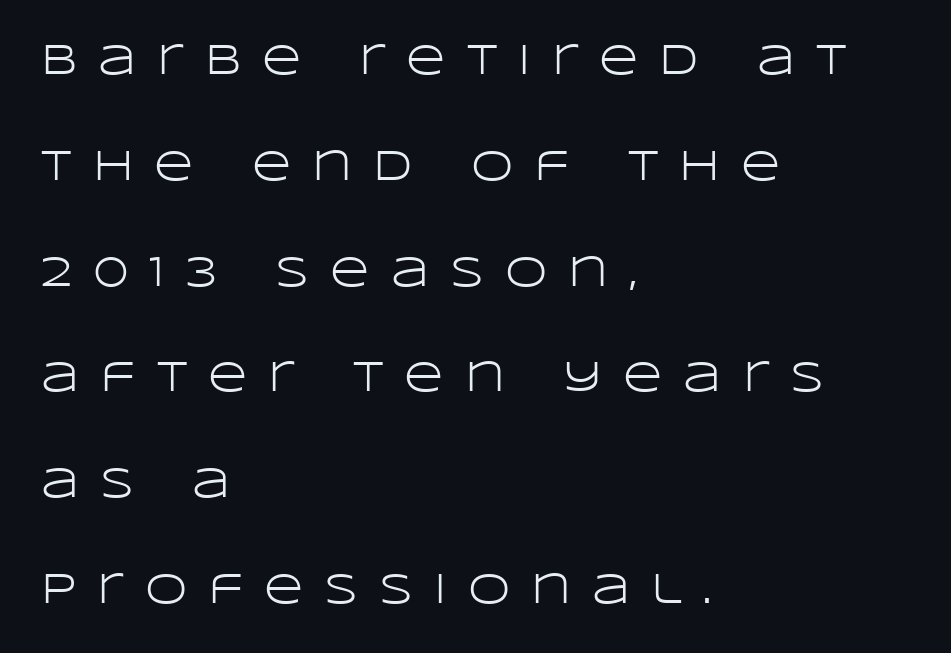
{"serif": "no", "italic": "no", "bold": "no", "weight": "light", "width": "wide", "stroke_contrast": "low", "x_height": "large", "monospaced": "no", "underline": "no", "align": "left", "line_spacing": "loose", "line_spacing_ratio": 2.46, "letter_spacing": "wide", "letter_spacing_em": 0.49, "glyph_px": 43}
